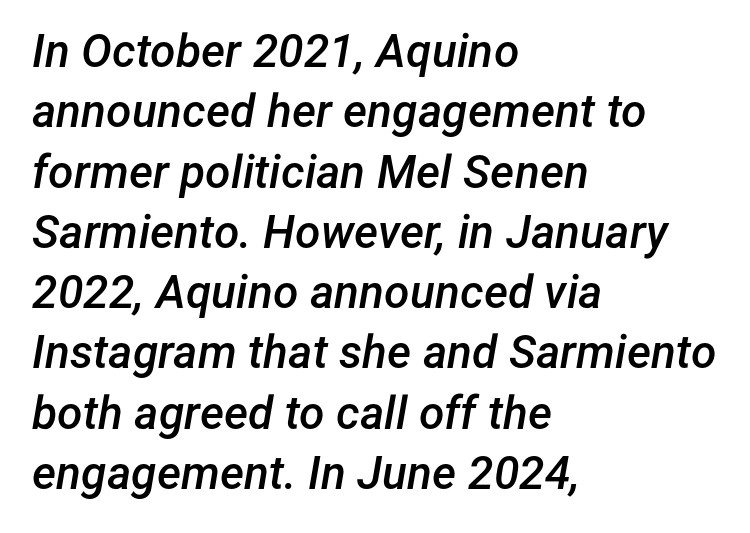
The letters sit at their default tracking, neither squeezed nor spread. The rendering uses a semibold face; strokes are thickened but not to full bold. Every character sits at an angle, as italics do. Leftover space on each line is placed entirely after the last word.
